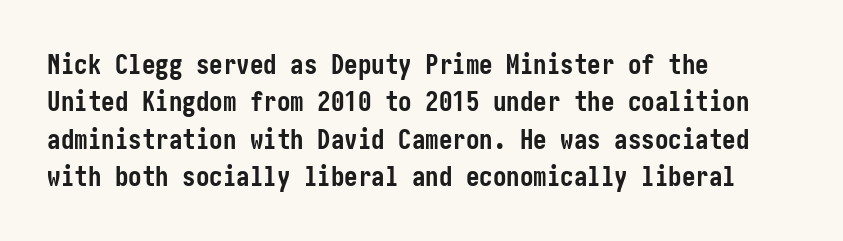
The image shows 27 px bold type, upright; set left-aligned, normal line spacing (1.38x), normal letter spacing, not underlined.
